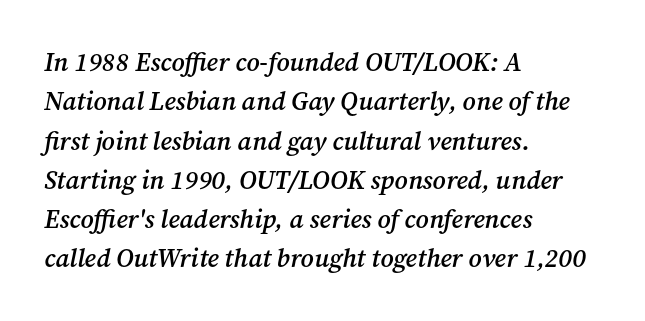
Q: Is the text bold? A: Semi-bold.
Q: Is the text italic (slanted)? A: Yes, it leans right by about 12 degrees.
Q: Is the text underlined? A: No.
Q: How is the paragraph aligned? A: Left-aligned.
Q: Is the spacing between letters normal or unusually wide? A: Normal.
Q: Is the spacing between lines tight, normal or loose? A: Normal.
